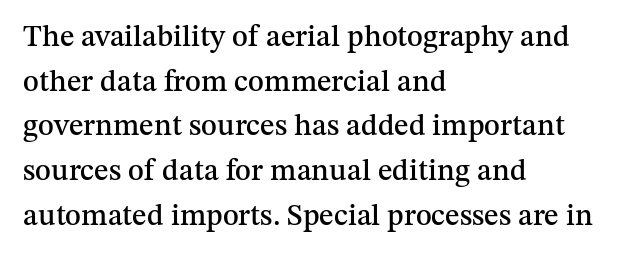
The image shows 30 px serif type, upright; set left-aligned, normal line spacing (1.49x), normal letter spacing, not underlined; medium stroke contrast and a medium x-height.
